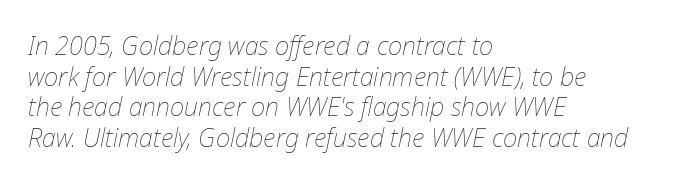
Q: Is the text bold? A: No.
Q: Is the text italic (slanted)? A: Yes, it leans right by about 12 degrees.
Q: Is the text underlined? A: No.
Q: How is the paragraph aligned? A: Left-aligned.
Q: Is the spacing between letters normal or unusually wide? A: Normal.
